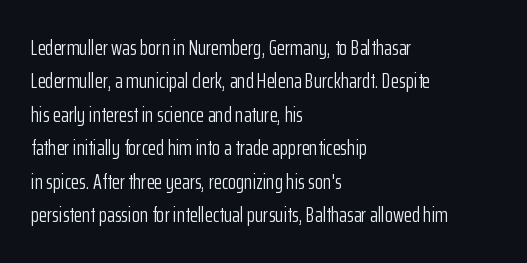
How would I describe the line gaps? Plain and ordinary. Weight: in the light-to-regular range. The type is set solid horizontally, with unmodified tracking. The lines are quadded left.
